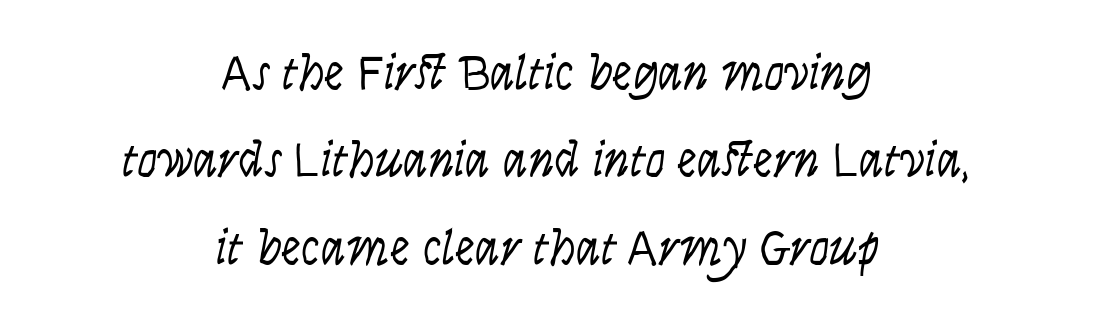
The image shows 50 px light, condensed sans-serif type; set centered, line spacing 1.75x, normal letter spacing, not underlined; low stroke contrast and a large x-height.
